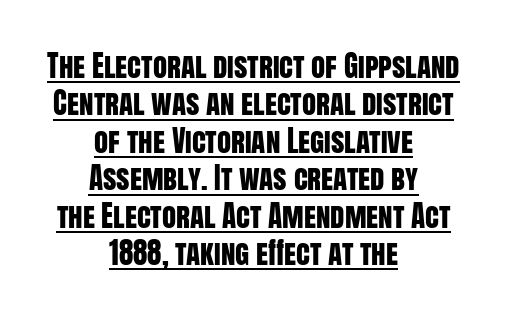
{"serif": "no", "italic": "no", "width": "condensed", "stroke_contrast": "low", "x_height": "large", "monospaced": "no", "underline": "yes", "align": "center", "line_spacing": "normal", "line_spacing_ratio": 1.29, "letter_spacing": "normal", "letter_spacing_em": 0.0, "glyph_px": 29}
